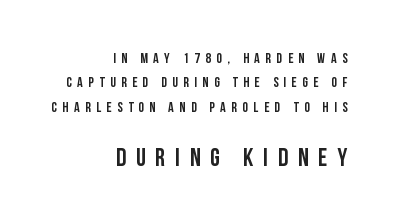
The lettering holds an erect, upright posture throughout. The glyphs have the mass of a bold cut. These lines are set flush right with a ragged left edge. Spacing between characters has been opened up far beyond the box default. This layout puts the modest block above and the oversized block below. The strip under each line holds only bare page.
